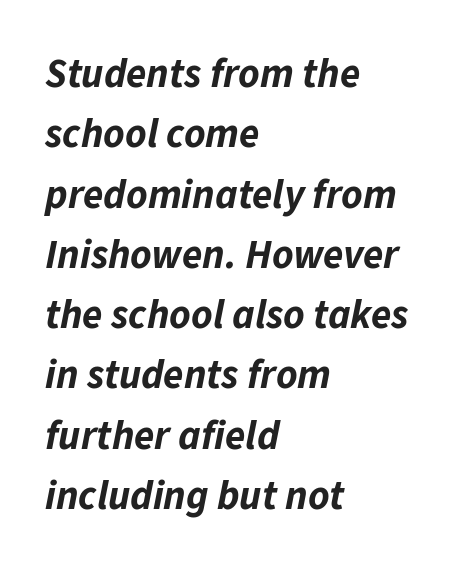
{"italic": "yes", "lean": "right", "slant_degrees": 11, "bold": "yes", "weight": "bold", "width": "normal", "stroke_contrast": "low", "x_height": "medium", "monospaced": "no", "underline": "no", "align": "left", "line_spacing": "normal", "line_spacing_ratio": 1.47, "letter_spacing": "normal", "letter_spacing_em": 0.0, "glyph_px": 41}
